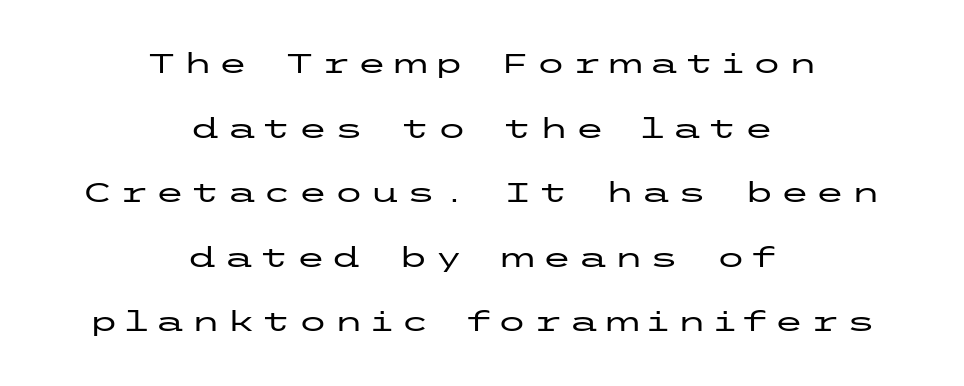
{"italic": "no", "underline": "no", "align": "center", "line_spacing": "loose", "line_spacing_ratio": 2.39, "letter_spacing": "wide", "letter_spacing_em": 0.23, "glyph_px": 27}
